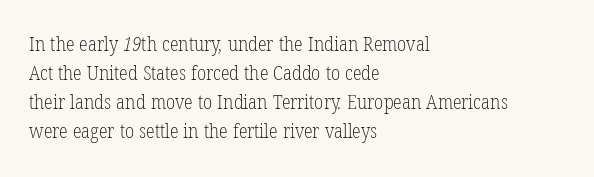
This is not heavy type; no bold has been used. The rag falls on the right side of this text block. Descenders hang freely into open space. What's the leading like? Ordinary, nothing unusual. Is the letter spacing exaggerated? No — it looks like the ordinary default.
